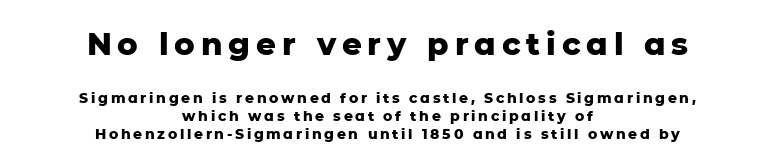
Q: Is the text bold? A: Yes.
Q: Is the text italic (slanted)? A: No, it is upright.
Q: Is the typeface a serif or a sans-serif typeface? A: Sans-serif.
Q: Is the text underlined? A: No.
Q: How is the paragraph aligned? A: Centered.
Q: Is the spacing between lines tight, normal or loose? A: Normal.
Q: Which block of text is set in a larger size, the first (top) or the second (bottom)? A: The first (top) one.
Q: Width (condensed, normal, or wide)? A: Normal.
Q: Stroke contrast? A: Low.
Q: x-height? A: Medium.
Q: Monospaced? A: No.
